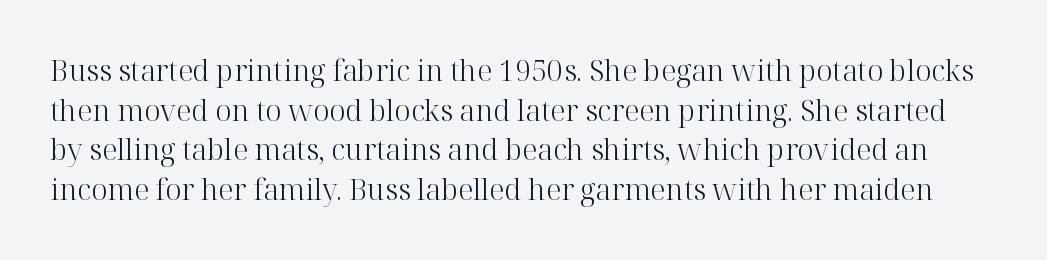
The image shows 29 px light serif type, upright; set normal line spacing (1.37x), normal letter spacing, not underlined; high stroke contrast and a medium x-height.
